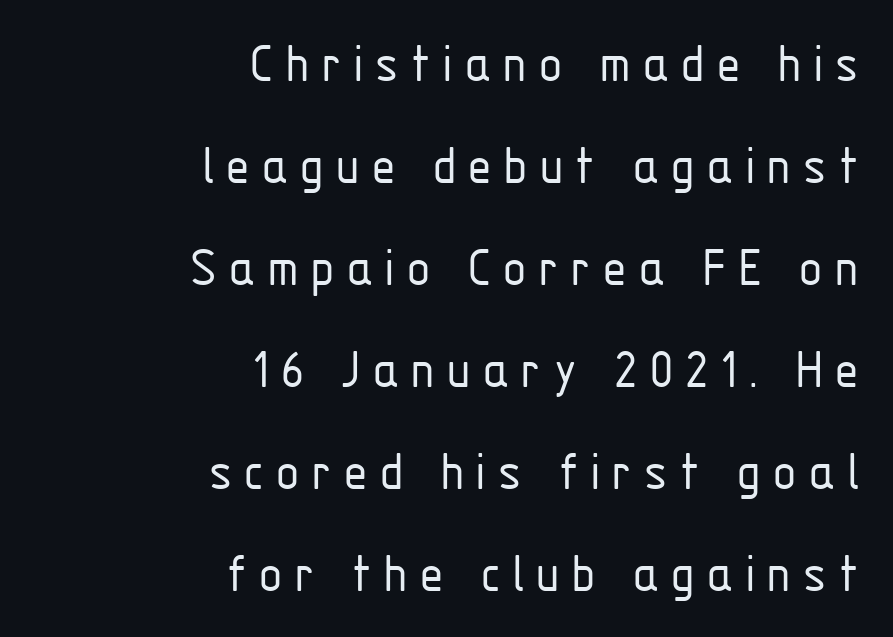
The image shows 57 px light, condensed sans-serif type, upright; set right-aligned, line spacing 1.79x, not underlined; low stroke contrast and a medium x-height.
